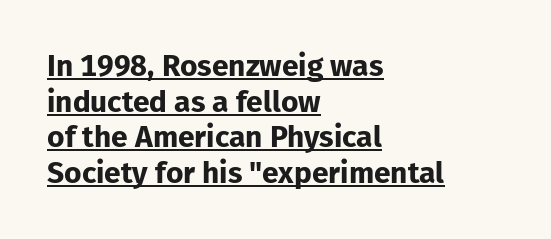
{"serif": "no", "italic": "no", "bold": "yes", "weight": "bold", "width": "normal", "stroke_contrast": "low", "x_height": "medium", "monospaced": "no", "underline": "yes", "align": "left", "line_spacing_ratio": 1.19, "letter_spacing": "normal", "letter_spacing_em": 0.0, "glyph_px": 30}
